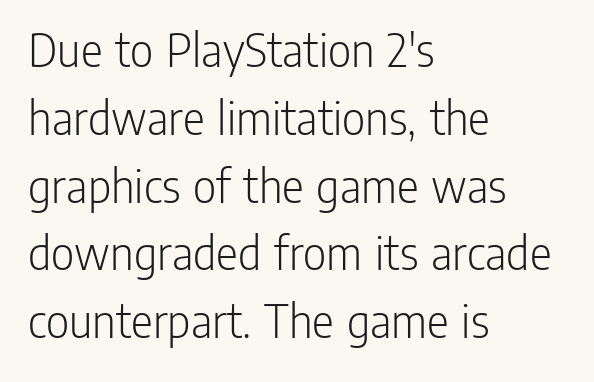
{"serif": "no", "italic": "no", "bold": "no", "weight": "light", "width": "condensed", "stroke_contrast": "low", "x_height": "medium", "monospaced": "no", "underline": "no", "align": "left", "line_spacing": "normal", "line_spacing_ratio": 1.33, "letter_spacing": "normal", "letter_spacing_em": 0.0, "glyph_px": 51}
